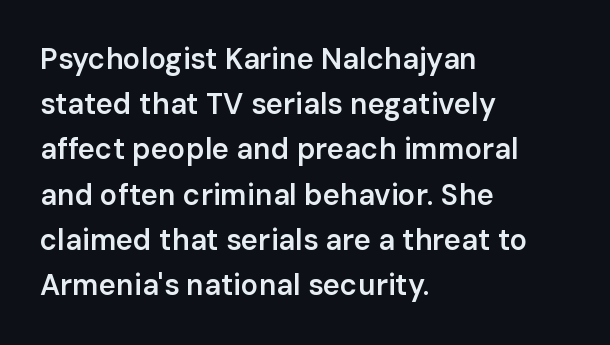
{"serif": "no", "italic": "no", "bold": "semi", "weight": "semibold", "width": "normal", "stroke_contrast": "low", "x_height": "medium", "monospaced": "no", "underline": "no", "align": "left", "line_spacing": "normal", "line_spacing_ratio": 1.56, "letter_spacing": "normal", "letter_spacing_em": 0.0, "glyph_px": 29}
